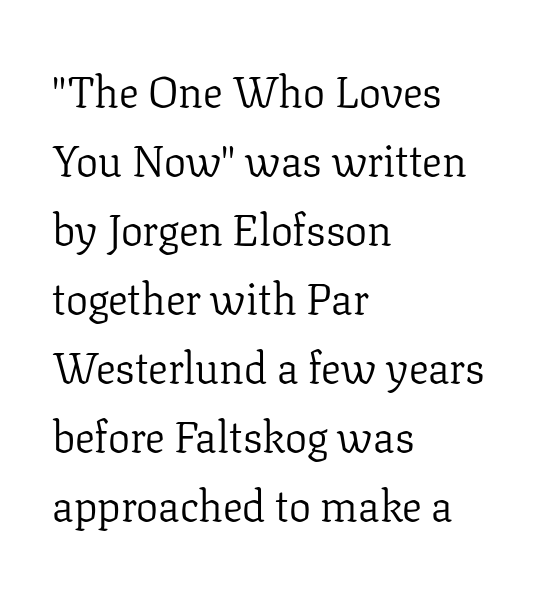
Q: Is the text bold? A: No.
Q: Is the text italic (slanted)? A: No, it is upright.
Q: Is the typeface a serif or a sans-serif typeface? A: Serif.
Q: Is the text underlined? A: No.
Q: How is the paragraph aligned? A: Left-aligned.
Q: Is the spacing between letters normal or unusually wide? A: Normal.
Q: Is the spacing between lines tight, normal or loose? A: Normal.
Q: Width (condensed, normal, or wide)? A: Normal.
Q: Stroke contrast? A: Low.
Q: x-height? A: Medium.
Q: Monospaced? A: No.
